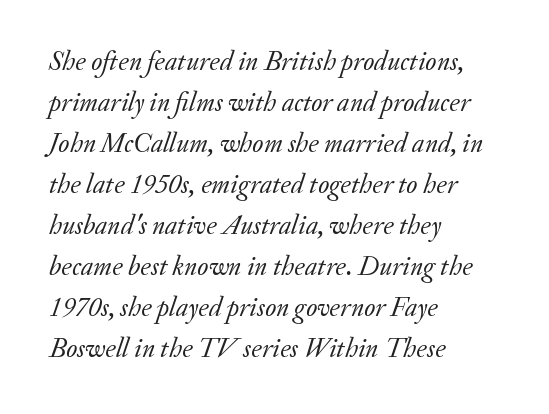
{"italic": "yes", "lean": "right", "slant_degrees": 20, "bold": "no", "underline": "no", "align": "left", "line_spacing": "normal", "line_spacing_ratio": 1.52, "letter_spacing": "normal", "letter_spacing_em": 0.0, "glyph_px": 27}
